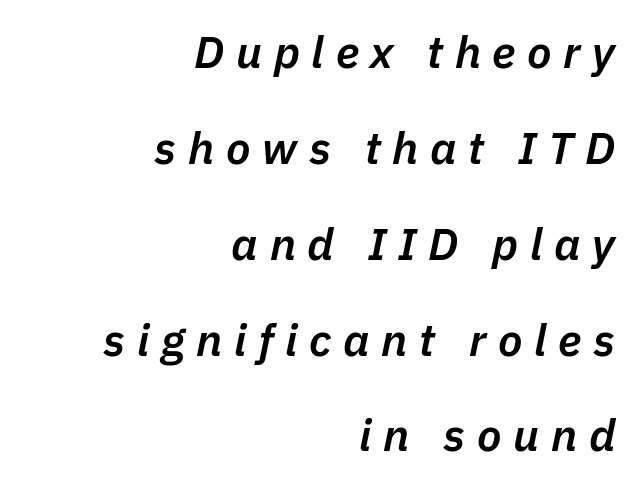
Q: Is the text bold? A: Semi-bold.
Q: Is the text italic (slanted)? A: Yes, it leans right by about 11 degrees.
Q: Is the text underlined? A: No.
Q: How is the paragraph aligned? A: Right-aligned.
Q: Is the spacing between letters normal or unusually wide? A: Unusually wide.
Q: Is the spacing between lines tight, normal or loose? A: Loose.
Q: Width (condensed, normal, or wide)? A: Normal.
Q: Stroke contrast? A: Low.
Q: x-height? A: Medium.
Q: Monospaced? A: No.
